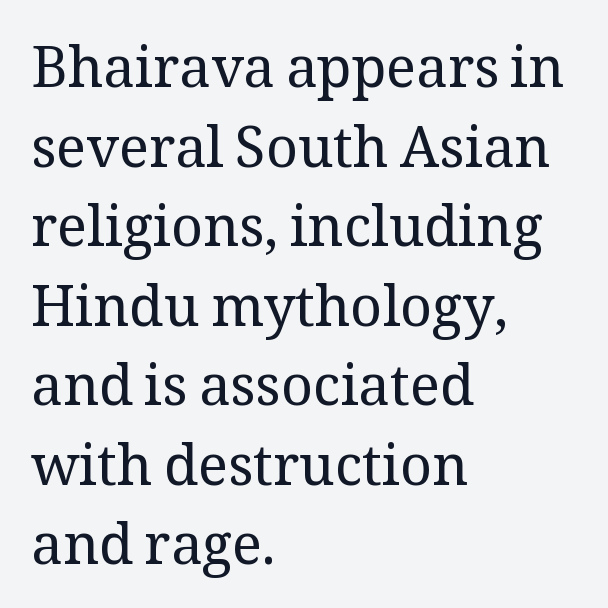
The leading is moderate, giving the passage an even texture. Posture: upright roman. One-word summary of the alignment: left. The letterforms sit shoulder to shoulder at normal distance. The letters advance in unequal steps, a hallmark of proportional type.
